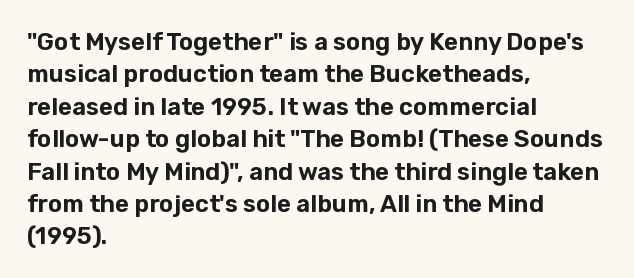
Glyph-to-glyph distance matches everyday printed text. Teacher's note: observe the even left margin — that is flush-left alignment. Type without underlining. This sample keeps an unexceptional amount of space between lines. This is roman type, the default non-slanted kind.
